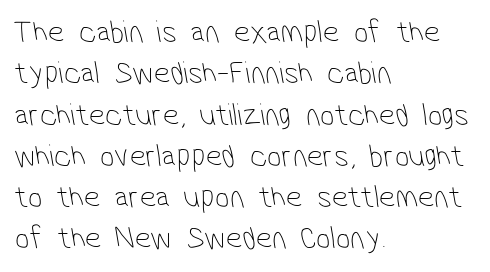
The image shows 32 px thin, condensed sans-serif type; set left-aligned, normal line spacing (1.29x), normal letter spacing, not underlined; low stroke contrast and a medium x-height.
